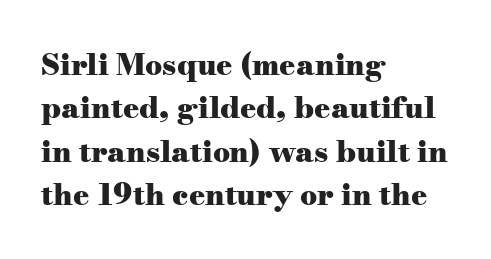
The designer went with a serif here, giving each stem small feet. Weight: bold. The line texture is even and compact thanks to regular tracking. Type without underlining. The passage shown is typed in a proportional face where columns would drift. If you drew a line through each stem, it would be perfectly vertical.
